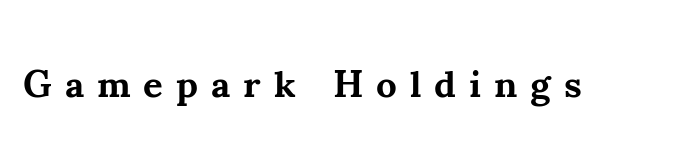
Q: Is the text bold? A: Yes.
Q: Is the text italic (slanted)? A: No, it is upright.
Q: Is the typeface a serif or a sans-serif typeface? A: Serif.
Q: Is the text underlined? A: No.
Q: Is the spacing between letters normal or unusually wide? A: Unusually wide.
Q: Width (condensed, normal, or wide)? A: Normal.
Q: Stroke contrast? A: Medium.
Q: x-height? A: Small.
Q: Monospaced? A: No.
